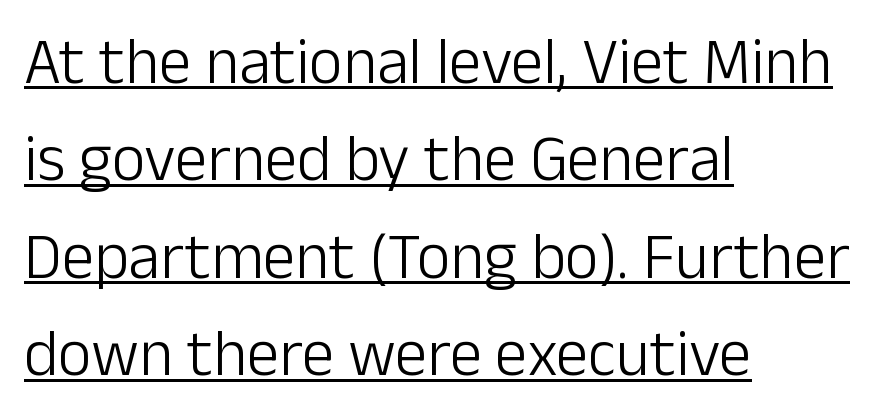
{"serif": "no", "italic": "no", "bold": "no", "weight": "light", "width": "normal", "stroke_contrast": "low", "x_height": "medium", "monospaced": "no", "underline": "yes", "align": "left", "line_spacing": "normal", "line_spacing_ratio": 1.5, "letter_spacing": "normal", "letter_spacing_em": 0.0, "glyph_px": 65}
